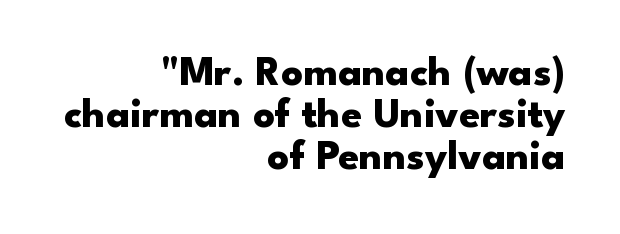
Q: Is the text bold? A: Yes.
Q: Is the text italic (slanted)? A: No, it is upright.
Q: Is the typeface a serif or a sans-serif typeface? A: Sans-serif.
Q: Is the text underlined? A: No.
Q: How is the paragraph aligned? A: Right-aligned.
Q: Is the spacing between letters normal or unusually wide? A: Normal.
Q: Is the spacing between lines tight, normal or loose? A: Tight.
Q: Width (condensed, normal, or wide)? A: Wide.
Q: Stroke contrast? A: Low.
Q: x-height? A: Small.
Q: Monospaced? A: No.
